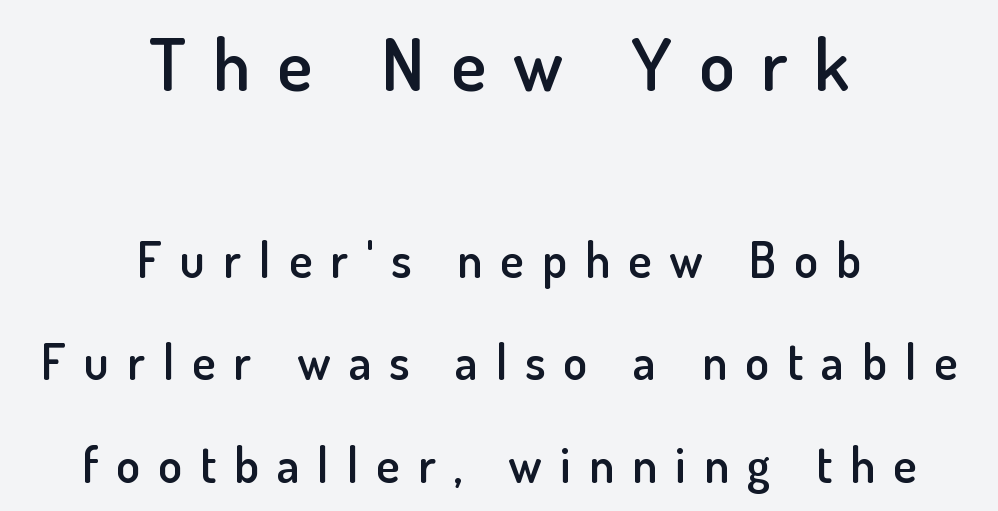
The image shows 73 px semibold sans-serif type, upright; set centered, loose line spacing (2.09x), unusually wide letter spacing (+0.37 em), not underlined; the first (top) block is 1.49x larger; low stroke contrast and a small x-height.
